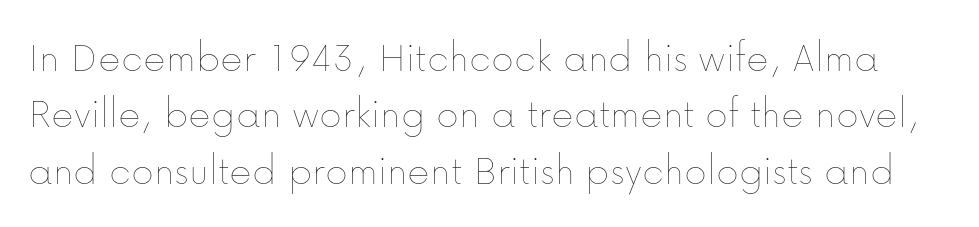
Q: Is the text bold? A: No.
Q: Is the text italic (slanted)? A: No, it is upright.
Q: Is the text underlined? A: No.
Q: Is the spacing between letters normal or unusually wide? A: Normal.
Q: Is the spacing between lines tight, normal or loose? A: Normal.
Q: Width (condensed, normal, or wide)? A: Normal.
Q: Stroke contrast? A: Low.
Q: x-height? A: Medium.
Q: Monospaced? A: No.
